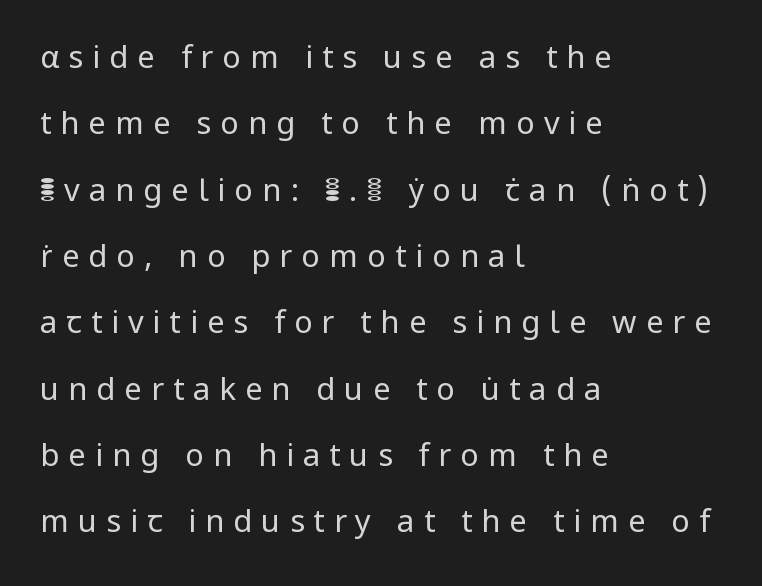
The image shows 31 px regular-weight sans-serif type, upright; set left-aligned, loose line spacing (2.14x), unusually wide letter spacing (+0.29 em), not underlined; low stroke contrast and a medium x-height.
